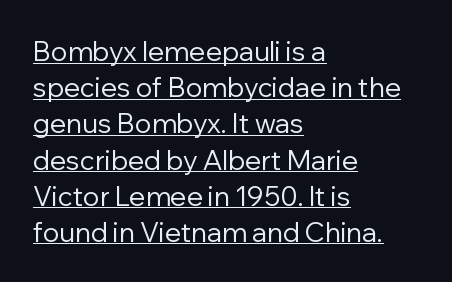
{"italic": "no", "bold": "no", "underline": "yes", "align": "left", "line_spacing": "normal", "line_spacing_ratio": 1.34, "letter_spacing": "normal", "letter_spacing_em": 0.0, "glyph_px": 27}
